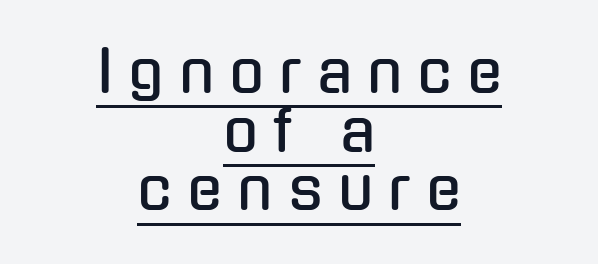
Does the leading feel generous? Not at all — it's pinched. Notice how a bar underscores the lettering throughout. This sample uses a sans-serif face. Letter spacing: wide. Each letter keeps its own natural width here, so spacing adapts to shape.
